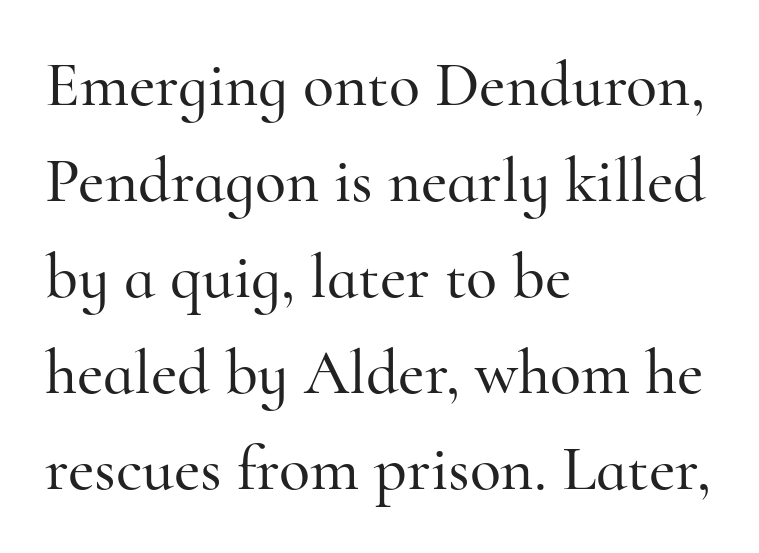
Italic? Not at all — the glyphs are vertical. Underlining? Definitely not there. Teacher's note: observe the even left margin — that is flush-left alignment. The typeface chosen for these lines features serifs.
